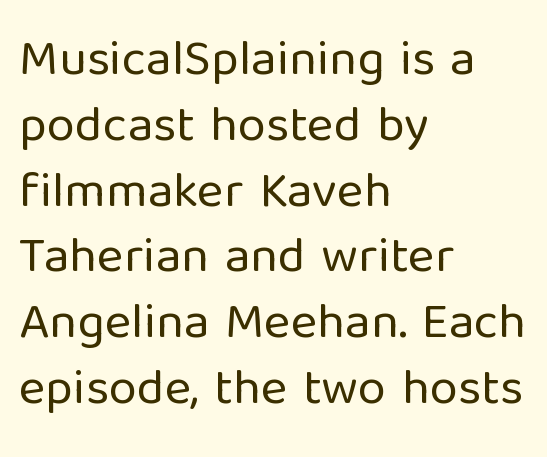
{"serif": "no", "italic": "no", "bold": "no", "weight": "regular", "width": "normal", "stroke_contrast": "low", "x_height": "medium", "monospaced": "no", "underline": "no", "align": "left", "line_spacing": "normal", "line_spacing_ratio": 1.29, "letter_spacing": "normal", "letter_spacing_em": 0.0, "glyph_px": 51}
